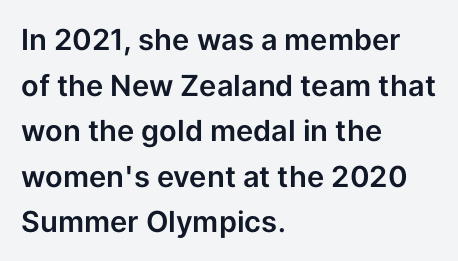
Q: Is the text italic (slanted)? A: No, it is upright.
Q: Is the typeface a serif or a sans-serif typeface? A: Sans-serif.
Q: Is the text underlined? A: No.
Q: How is the paragraph aligned? A: Left-aligned.
Q: Is the spacing between letters normal or unusually wide? A: Normal.
Q: Is the spacing between lines tight, normal or loose? A: Normal.
Q: Width (condensed, normal, or wide)? A: Normal.
Q: Stroke contrast? A: Low.
Q: x-height? A: Medium.
Q: Monospaced? A: No.
